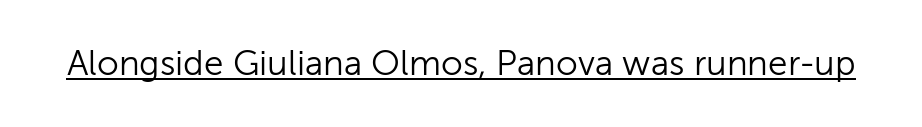
The image shows 35 px light sans-serif type, upright; set normal letter spacing, underlined; low stroke contrast and a medium x-height.
